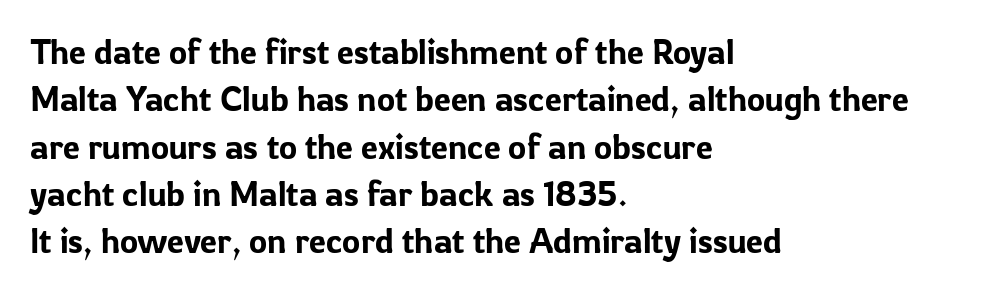
The image shows 34 px sans-serif type, upright; set left-aligned, normal line spacing (1.39x), normal letter spacing, not underlined; low stroke contrast and a medium x-height.
